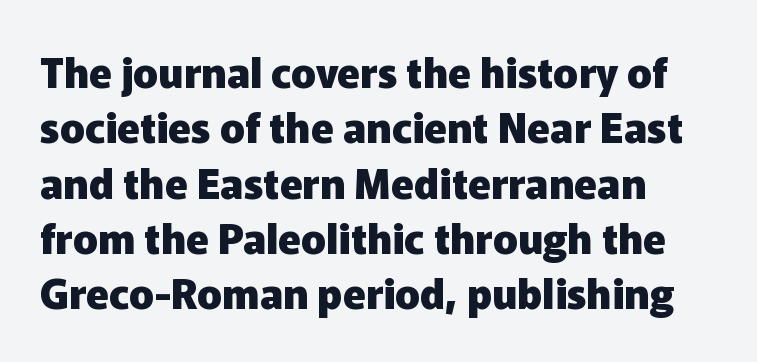
The image shows 41 px heavy sans-serif type, upright; set left-aligned, normal line spacing (1.35x), normal letter spacing, not underlined; low stroke contrast and a medium x-height.
